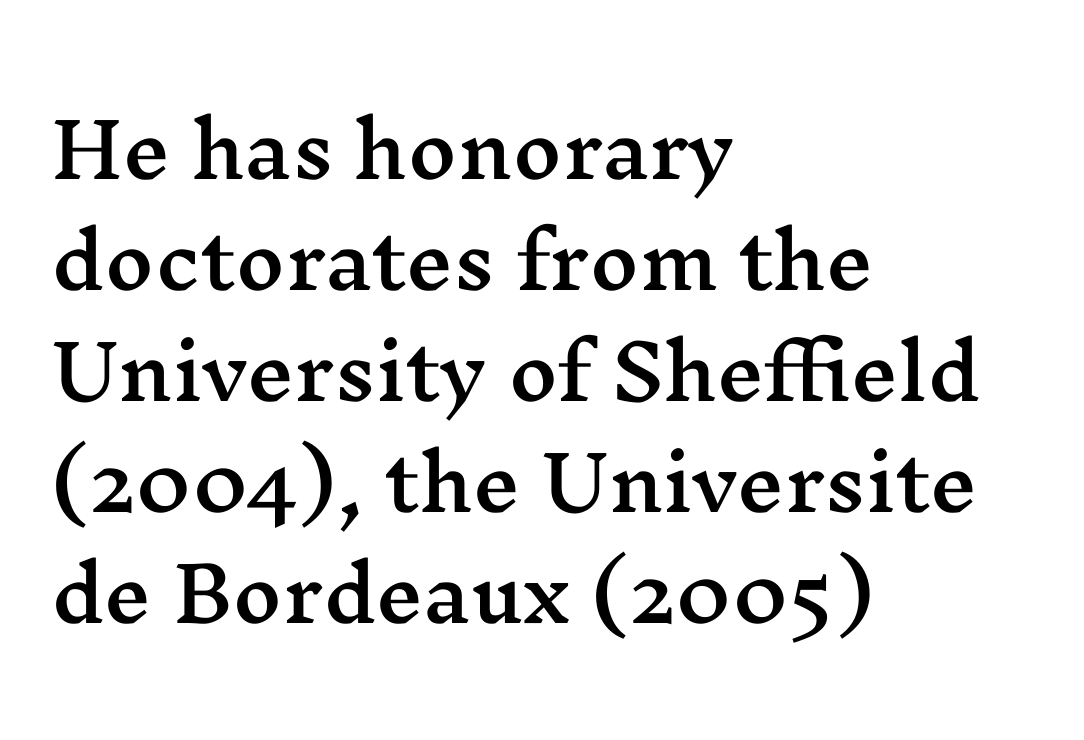
{"serif": "yes", "italic": "no", "width": "wide", "stroke_contrast": "medium", "x_height": "medium", "monospaced": "no", "underline": "no", "align": "left", "line_spacing": "normal", "line_spacing_ratio": 1.48, "letter_spacing": "normal", "letter_spacing_em": 0.0, "glyph_px": 75}
